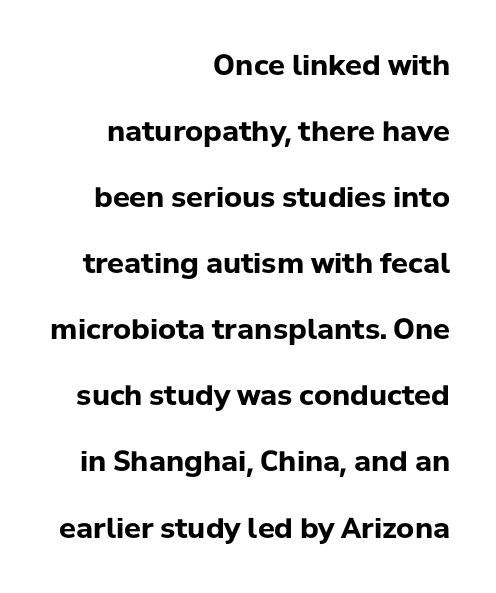
Tracking value appears to be zero — textbook default spacing. The passage shown is typed in a proportional face where columns would drift. These lines stack with their right ends in a neat column. Type without underlining. Honestly, the rows look like they've been pulled way apart.
